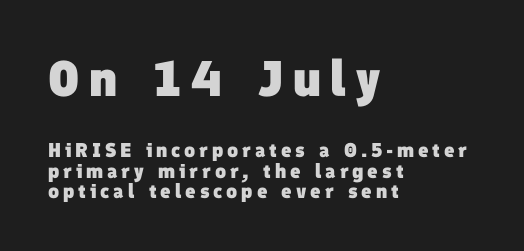
Note: larger setting up top, smaller setting below. Typographically, this falls in the sans-serif category. Do the characters align in a grid? No, the font is proportional. Every letter is thick-stroked: bold, no question. Honestly, there is no underline to notice here at all. Leading is clearly below the norm, producing a dense column.
